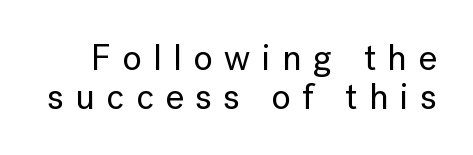
Honestly, the letter spacing is so wide it's the main thing you notice. The letters advance in unequal steps, a hallmark of proportional type. Unmarked baselines from the first word to the last. Summary of vertical rhythm: compact, with narrow interline spacing. Italic: no, the glyphs are upright roman. Nothing sits at the stroke ends, so this counts as sans-serif.
